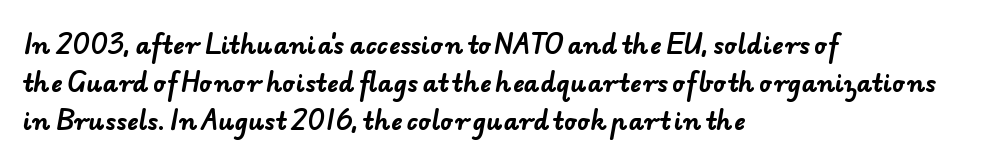
The rag falls on the right side of this text block. No extra tracking has been applied to these lines. If you measured baseline to baseline, you'd find a middling distance. In terms of weight, the rendering is a true, heavy bold. Letters rest on an invisible, unmarked baseline.
